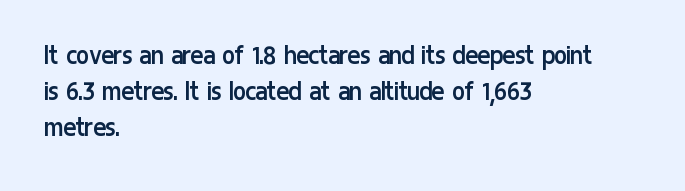
Q: Is the text bold? A: No.
Q: Is the text italic (slanted)? A: No, it is upright.
Q: Is the typeface a serif or a sans-serif typeface? A: Sans-serif.
Q: Is the text underlined? A: No.
Q: How is the paragraph aligned? A: Left-aligned.
Q: Is the spacing between letters normal or unusually wide? A: Normal.
Q: Width (condensed, normal, or wide)? A: Condensed.
Q: Stroke contrast? A: Low.
Q: x-height? A: Medium.
Q: Monospaced? A: No.
